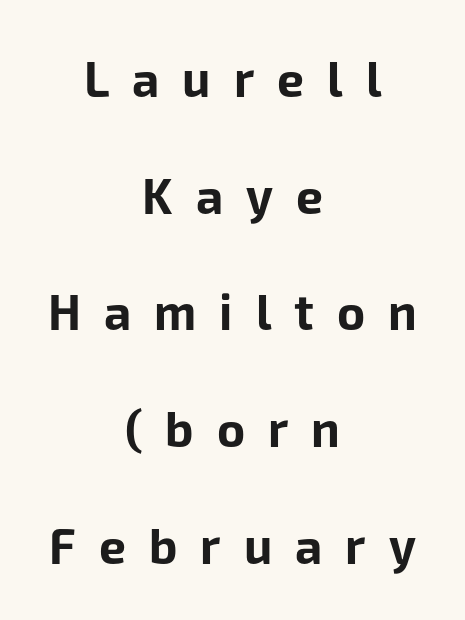
The image shows 48 px bold sans-serif type, upright; set centered, loose line spacing (2.43x), unusually wide letter spacing (+0.48 em), not underlined; low stroke contrast and a medium x-height.
